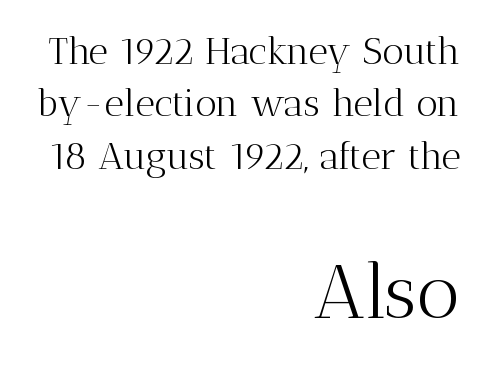
The image shows 76 px light serif type, upright; set right-aligned, normal line spacing (1.38x), normal letter spacing, not underlined; the second (bottom) block is 2.0x larger; medium stroke contrast and a medium x-height.
